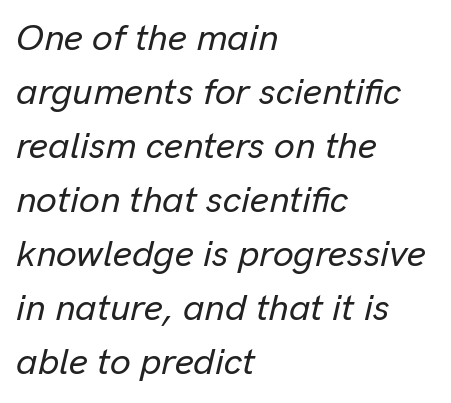
Q: Is the text italic (slanted)? A: Yes, it leans right by about 13 degrees.
Q: Is the text underlined? A: No.
Q: How is the paragraph aligned? A: Left-aligned.
Q: Is the spacing between letters normal or unusually wide? A: Normal.
Q: Is the spacing between lines tight, normal or loose? A: Normal.
Q: Width (condensed, normal, or wide)? A: Normal.
Q: Stroke contrast? A: Low.
Q: x-height? A: Medium.
Q: Monospaced? A: No.
